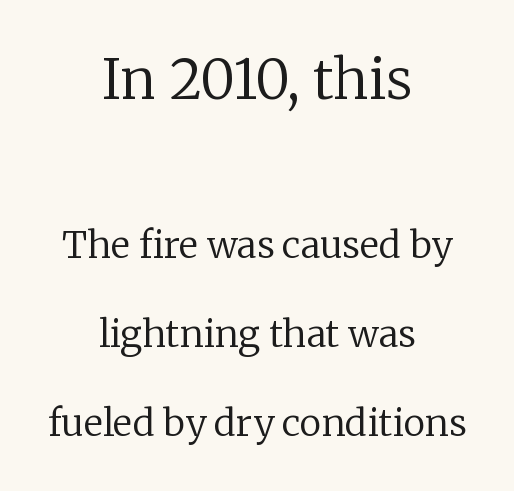
The space between consecutive lines is lavish. The letters advance in unequal steps, a hallmark of proportional type. In this sample the first text group is rendered at the bigger scale. Unmarked baselines from the first word to the last. Inter-character spacing is left at the font's built-in metrics.
